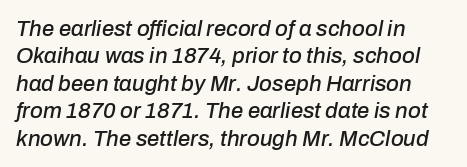
The passage shown leans; its letterforms are oblique. The line texture is even and compact thanks to regular tracking. The zone under the glyphs is completely vacant. Vertically, the passage feels balanced, rows spaced as you'd expect. This sample is left-justified, so line endings fall wherever the words run out.
